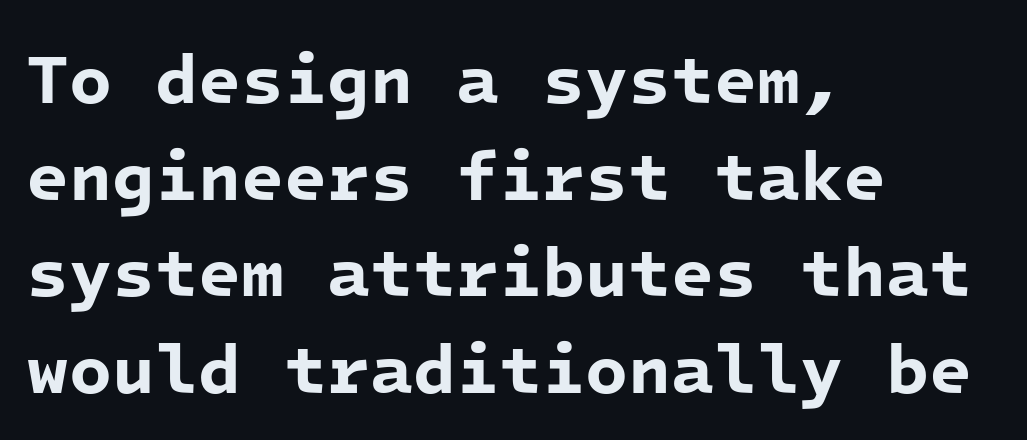
The image shows 70 px bold sans-serif type, monospaced; set left-aligned, normal line spacing (1.38x), normal letter spacing, not underlined; low stroke contrast and a medium x-height.
